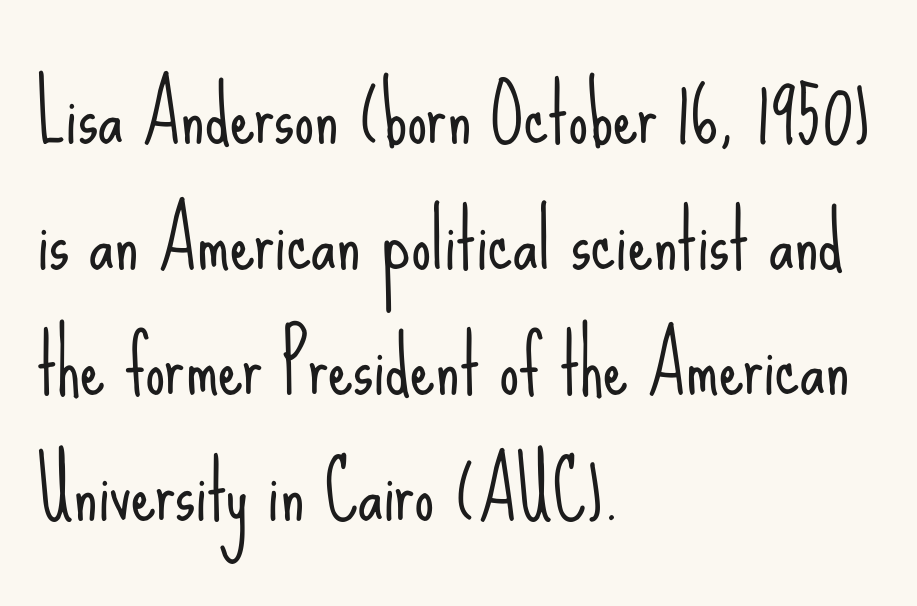
{"serif": "no", "italic": "no", "bold": "no", "weight": "light", "width": "condensed", "stroke_contrast": "low", "x_height": "small", "monospaced": "no", "underline": "no", "align": "left", "line_spacing": "normal", "line_spacing_ratio": 1.59, "letter_spacing": "normal", "letter_spacing_em": 0.0, "glyph_px": 79}
